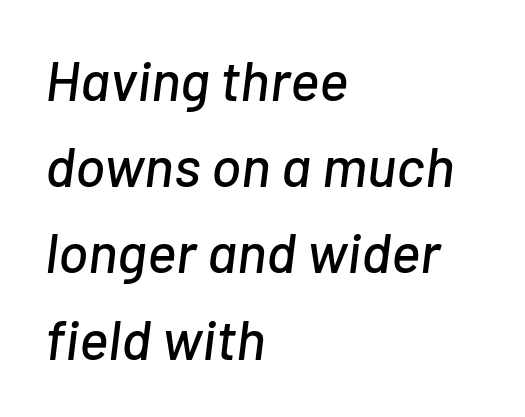
Line spacing here is normal. The letters are slanted; this is an italic face. Is the letter spacing exaggerated? No — it looks like the ordinary default. Which margin do the lines hug? The left one — the right edge is uneven. Type without underlining. Looks like regular typesetting: each glyph gets only the width it needs.
